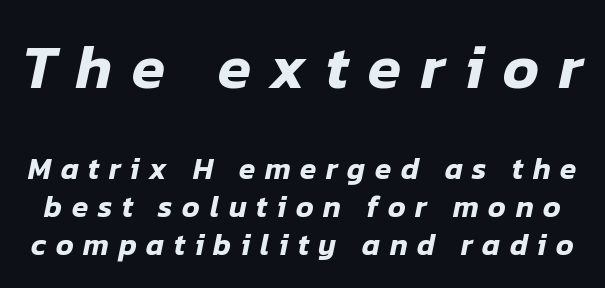
The image shows 61 px text type, italic (leaning right); set normal line spacing (1.27x), unusually wide letter spacing (+0.32 em), not underlined; the first (top) block is 2.03x larger; low stroke contrast and a medium x-height.
